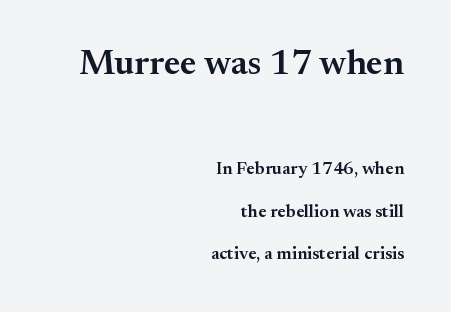
The image shows 36 px semibold serif type, upright; set right-aligned, loose line spacing (2.35x), normal letter spacing, not underlined; the first (top) block is 2.0x larger; medium stroke contrast and a small x-height.
